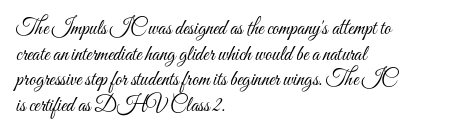
Q: Is the text bold? A: No.
Q: Is the text italic (slanted)? A: Yes.
Q: Is the text underlined? A: No.
Q: How is the paragraph aligned? A: Left-aligned.
Q: Is the spacing between letters normal or unusually wide? A: Normal.
